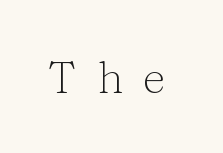
Note: serifs present on the glyphs. Clear beneath every line of the passage. A quiet, ordinary-to-light weight characterises the typeface. Varying glyph widths throughout — classic text-font behaviour.
